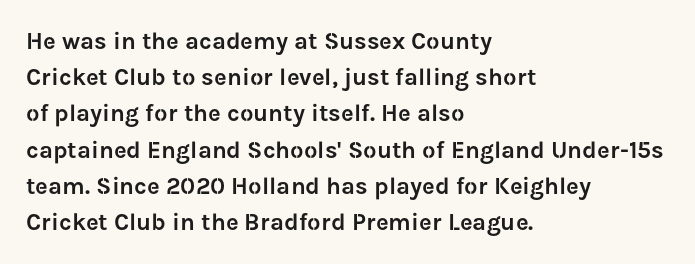
Leading: standard. Ascenders rise straight up at ninety degrees. Nobody drew a line under any word here. Here the glyphs are tracked normally, forming tight word shapes. All the whitespace from short lines collects on the right.
